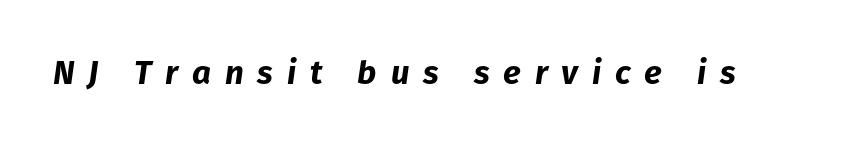
{"italic": "yes", "lean": "right", "slant_degrees": 8, "bold": "yes", "weight": "bold", "width": "normal", "stroke_contrast": "low", "x_height": "medium", "monospaced": "no", "underline": "no", "letter_spacing": "wide", "letter_spacing_em": 0.42, "glyph_px": 33}
